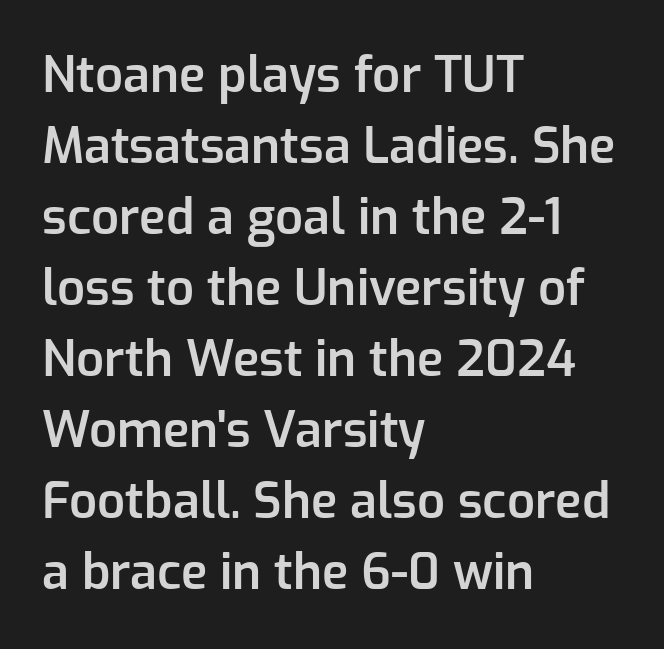
The image shows 49 px semibold sans-serif type, upright; set left-aligned, normal line spacing (1.45x), normal letter spacing, not underlined; low stroke contrast and a medium x-height.
